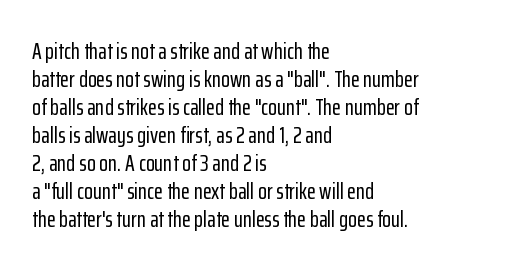
{"italic": "no", "underline": "no", "align": "left", "line_spacing_ratio": 1.22, "letter_spacing": "normal", "letter_spacing_em": 0.0, "glyph_px": 23}
